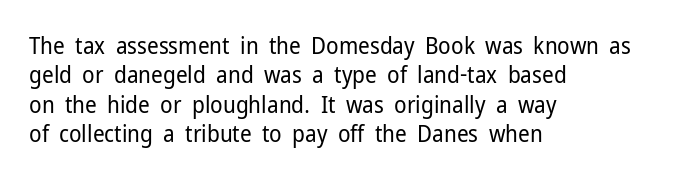
{"italic": "no", "bold": "no", "underline": "no", "align": "left", "line_spacing": "normal", "line_spacing_ratio": 1.28, "letter_spacing": "normal", "letter_spacing_em": 0.0, "glyph_px": 23}
